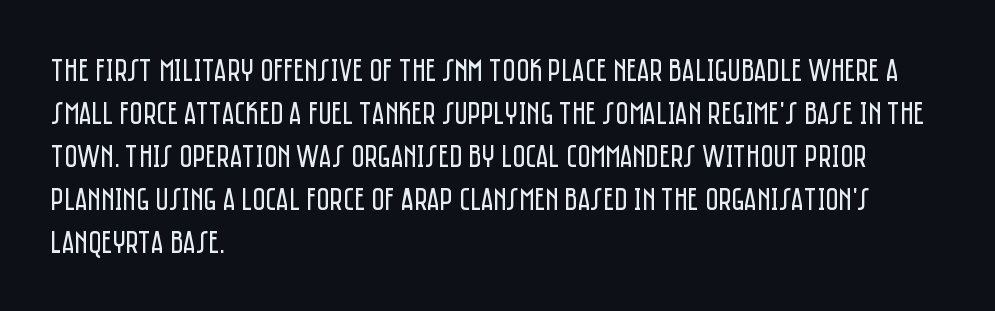
The letters carry no serifs — their stems end cleanly without finishing strokes. The words here are not underlined. This reads as an unemphasized weight, regular at the heaviest. In terms of posture, this sample is upright.
